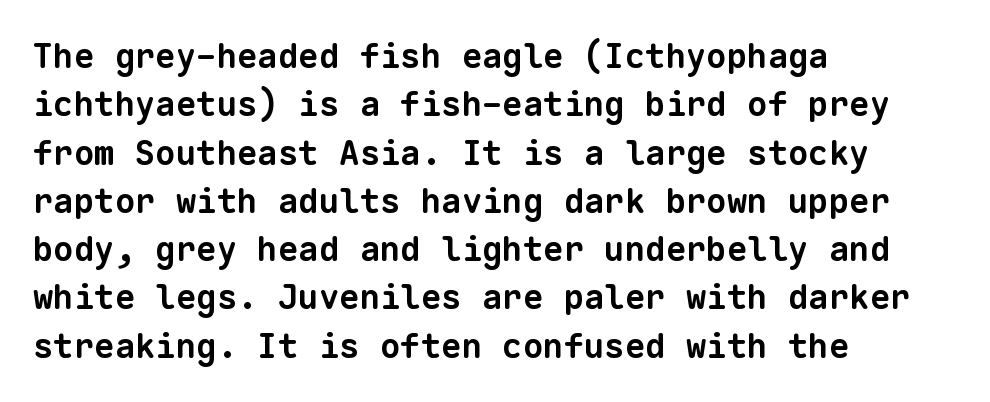
Spacing between characters is what you'd get straight out of the box. Plain, unruled lines of type. The passage shown stacks its lines at a standard gap. Here the designer chose a console-style face with uniform glyph widths.
